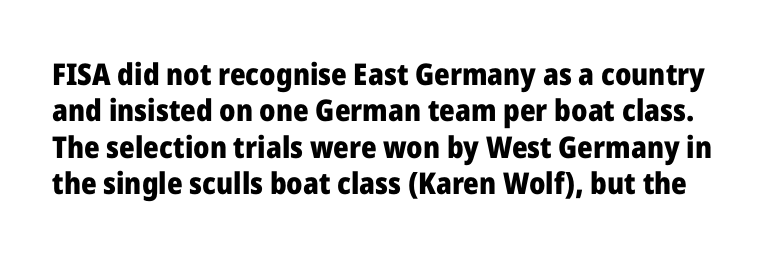
Q: Is the text bold? A: Yes.
Q: Is the text italic (slanted)? A: No, it is upright.
Q: Is the typeface a serif or a sans-serif typeface? A: Sans-serif.
Q: Is the text underlined? A: No.
Q: Is the spacing between letters normal or unusually wide? A: Normal.
Q: Width (condensed, normal, or wide)? A: Normal.
Q: Stroke contrast? A: Low.
Q: x-height? A: Medium.
Q: Monospaced? A: No.
